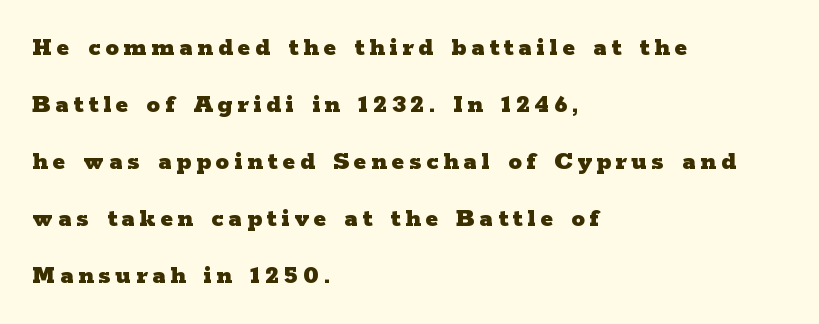
In terms of posture, this sample is upright. Letters rest on an invisible, unmarked baseline. Set as a true bold cut, around the 700 mark. A typesetter would call this leading open, well beyond the default. Every row of glyphs begins at an identical x-position on the left.
